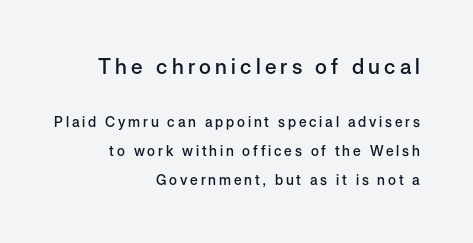
{"italic": "no", "bold": "semi", "underline": "no", "align": "right", "line_spacing": "loose", "line_spacing_ratio": 2.07, "letter_spacing": "wide", "letter_spacing_em": 0.2, "larger_block": "first", "size_ratio": 1.5, "glyph_px": 21}
